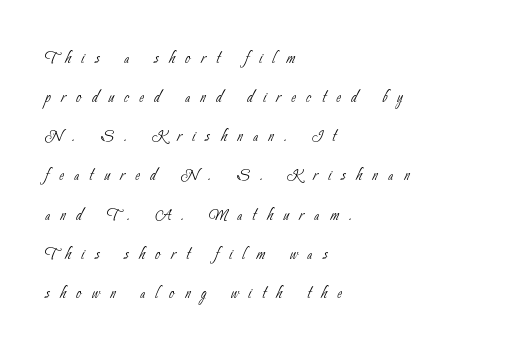
Q: Is the text bold? A: No.
Q: Is the text underlined? A: No.
Q: How is the paragraph aligned? A: Left-aligned.
Q: Is the spacing between letters normal or unusually wide? A: Unusually wide.
